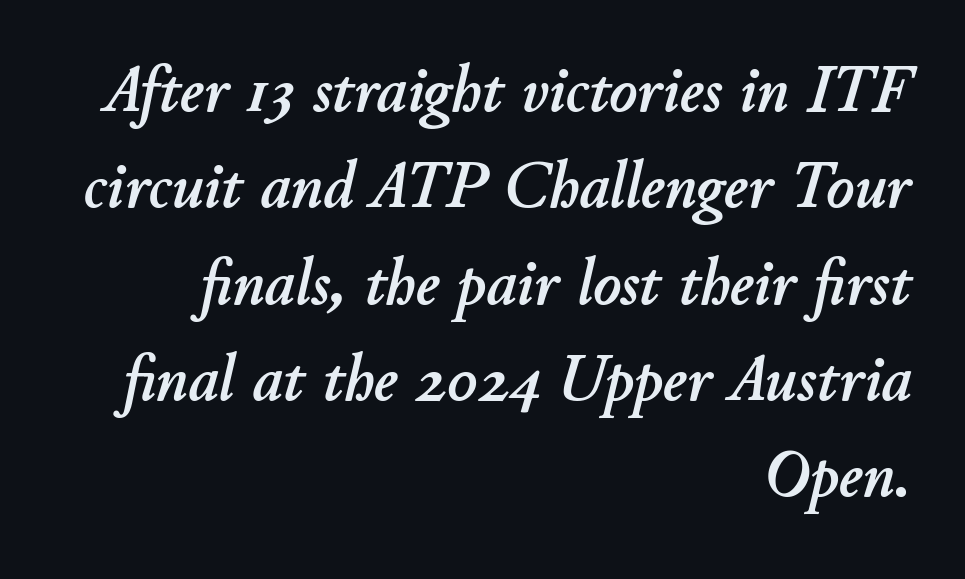
Q: Is the text italic (slanted)? A: Yes, it leans right by about 11 degrees.
Q: Is the text underlined? A: No.
Q: How is the paragraph aligned? A: Right-aligned.
Q: Is the spacing between letters normal or unusually wide? A: Normal.
Q: Is the spacing between lines tight, normal or loose? A: Normal.
Q: Width (condensed, normal, or wide)? A: Normal.
Q: Stroke contrast? A: Low.
Q: x-height? A: Small.
Q: Monospaced? A: No.
